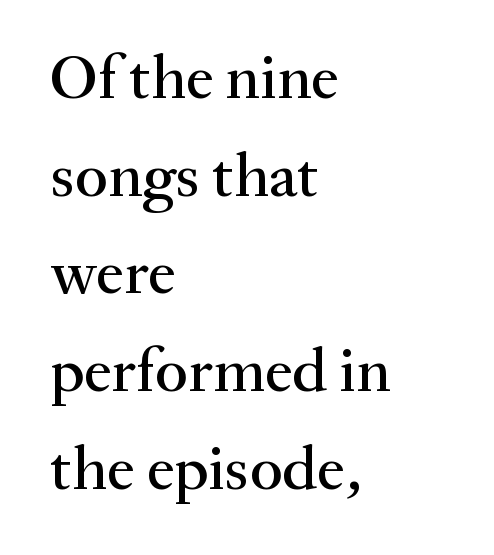
Q: Is the text italic (slanted)? A: No, it is upright.
Q: Is the typeface a serif or a sans-serif typeface? A: Serif.
Q: Is the text underlined? A: No.
Q: How is the paragraph aligned? A: Left-aligned.
Q: Is the spacing between letters normal or unusually wide? A: Normal.
Q: Is the spacing between lines tight, normal or loose? A: Normal.
Q: Width (condensed, normal, or wide)? A: Normal.
Q: Stroke contrast? A: Medium.
Q: x-height? A: Small.
Q: Monospaced? A: No.
